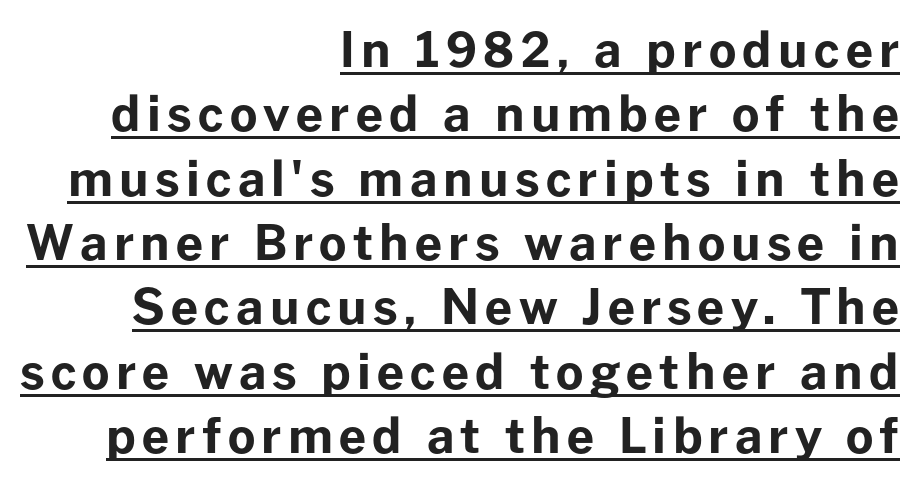
Q: Is the text bold? A: Yes.
Q: Is the text italic (slanted)? A: No, it is upright.
Q: Is the typeface a serif or a sans-serif typeface? A: Sans-serif.
Q: Is the text underlined? A: Yes.
Q: How is the paragraph aligned? A: Right-aligned.
Q: Is the spacing between lines tight, normal or loose? A: Normal.
Q: Width (condensed, normal, or wide)? A: Normal.
Q: Stroke contrast? A: Low.
Q: x-height? A: Medium.
Q: Monospaced? A: No.
